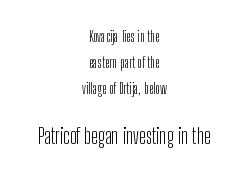
The image shows 21 px text type, upright; set centered, line spacing 1.87x, normal letter spacing, not underlined; the second (bottom) block is 1.5x larger.
